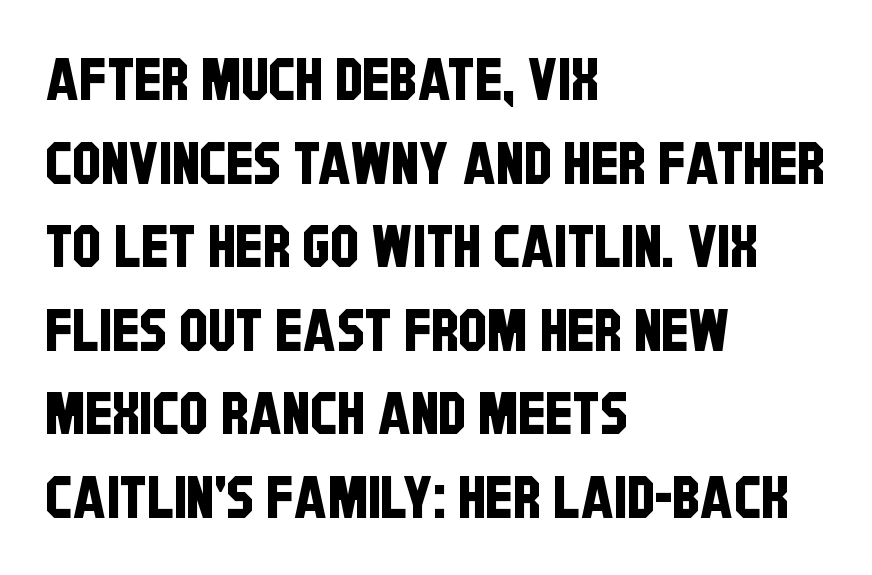
The image shows 58 px condensed sans-serif type; set left-aligned, normal line spacing (1.44x), normal letter spacing, not underlined; low stroke contrast and a large x-height.
